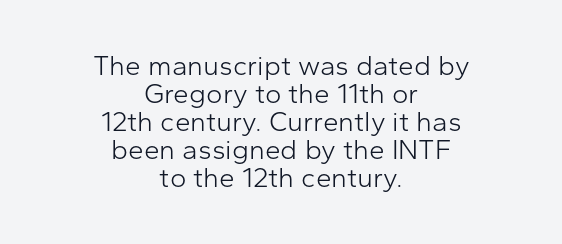
Q: Is the text bold? A: No.
Q: Is the text italic (slanted)? A: No, it is upright.
Q: Is the typeface a serif or a sans-serif typeface? A: Sans-serif.
Q: Is the text underlined? A: No.
Q: How is the paragraph aligned? A: Centered.
Q: Is the spacing between letters normal or unusually wide? A: Normal.
Q: Is the spacing between lines tight, normal or loose? A: Tight.
Q: Width (condensed, normal, or wide)? A: Normal.
Q: Stroke contrast? A: Low.
Q: x-height? A: Medium.
Q: Monospaced? A: No.
